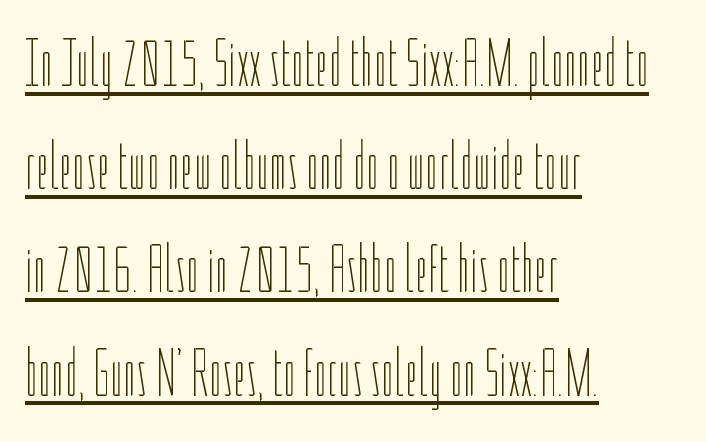
{"italic": "no", "bold": "no", "weight": "thin", "width": "condensed", "stroke_contrast": "low", "x_height": "medium", "monospaced": "no", "underline": "yes", "align": "left", "line_spacing": "normal", "line_spacing_ratio": 1.54, "letter_spacing": "normal", "letter_spacing_em": 0.0, "glyph_px": 67}
